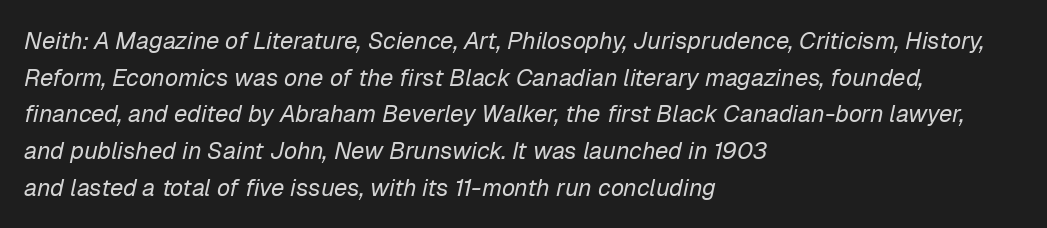
Q: Is the text bold? A: No.
Q: Is the text italic (slanted)? A: Yes, it leans right by about 12 degrees.
Q: Is the text underlined? A: No.
Q: How is the paragraph aligned? A: Left-aligned.
Q: Is the spacing between letters normal or unusually wide? A: Normal.
Q: Is the spacing between lines tight, normal or loose? A: Normal.
